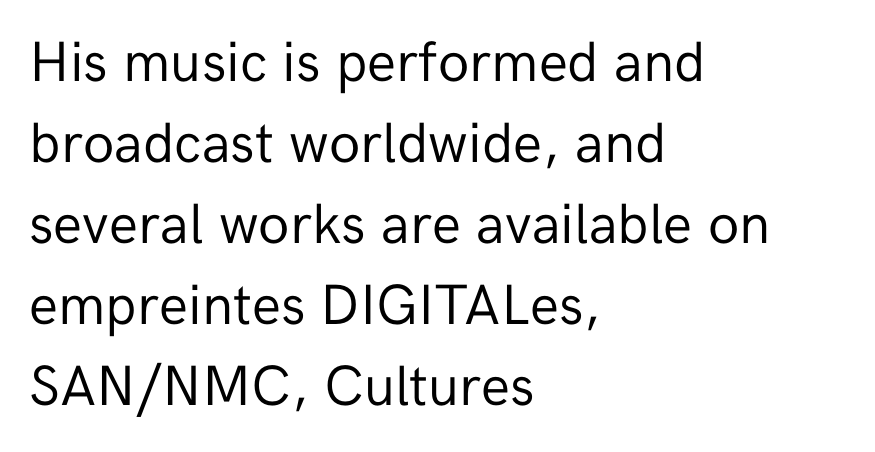
{"serif": "no", "italic": "no", "bold": "no", "weight": "regular", "width": "normal", "stroke_contrast": "low", "x_height": "medium", "monospaced": "no", "underline": "no", "align": "left", "line_spacing": "normal", "line_spacing_ratio": 1.42, "letter_spacing": "normal", "letter_spacing_em": 0.0, "glyph_px": 57}
